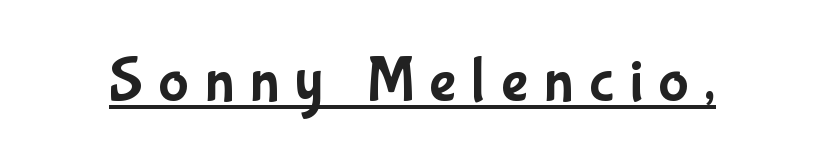
The image shows 64 px condensed sans-serif type, upright; set unusually wide letter spacing (+0.24 em), underlined; low stroke contrast and a medium x-height.
